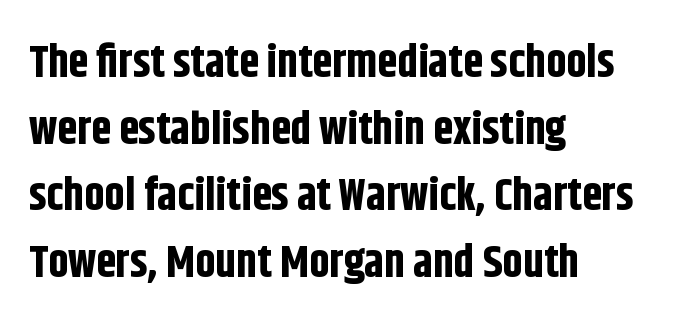
Q: Is the text bold? A: Yes.
Q: Is the text italic (slanted)? A: No, it is upright.
Q: Is the typeface a serif or a sans-serif typeface? A: Sans-serif.
Q: Is the text underlined? A: No.
Q: How is the paragraph aligned? A: Left-aligned.
Q: Is the spacing between letters normal or unusually wide? A: Normal.
Q: Is the spacing between lines tight, normal or loose? A: Normal.
Q: Width (condensed, normal, or wide)? A: Condensed.
Q: Stroke contrast? A: Low.
Q: x-height? A: Large.
Q: Monospaced? A: No.
